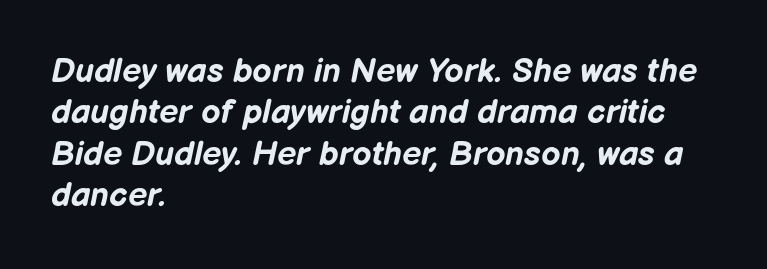
The image shows 34 px bold type, italic (leaning right); set left-aligned, line spacing 1.22x, normal letter spacing, not underlined; low stroke contrast and a medium x-height.
